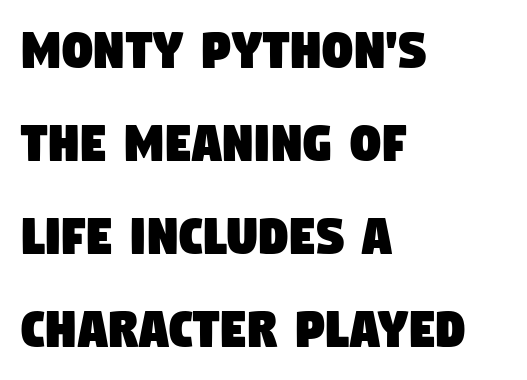
Q: Is the typeface a serif or a sans-serif typeface? A: Sans-serif.
Q: Is the text underlined? A: No.
Q: How is the paragraph aligned? A: Left-aligned.
Q: Is the spacing between letters normal or unusually wide? A: Normal.
Q: Is the spacing between lines tight, normal or loose? A: Normal.
Q: Width (condensed, normal, or wide)? A: Condensed.
Q: Stroke contrast? A: Low.
Q: x-height? A: Large.
Q: Monospaced? A: No.
